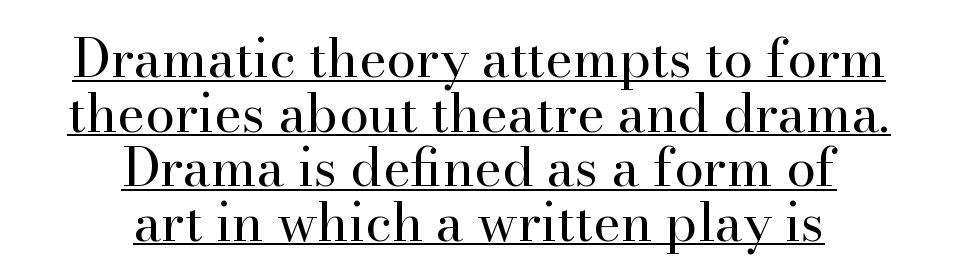
Q: Is the text bold? A: No.
Q: Is the text italic (slanted)? A: No, it is upright.
Q: Is the typeface a serif or a sans-serif typeface? A: Serif.
Q: Is the text underlined? A: Yes.
Q: How is the paragraph aligned? A: Centered.
Q: Is the spacing between letters normal or unusually wide? A: Normal.
Q: Is the spacing between lines tight, normal or loose? A: Tight.
Q: Width (condensed, normal, or wide)? A: Normal.
Q: Stroke contrast? A: High.
Q: x-height? A: Small.
Q: Monospaced? A: No.
